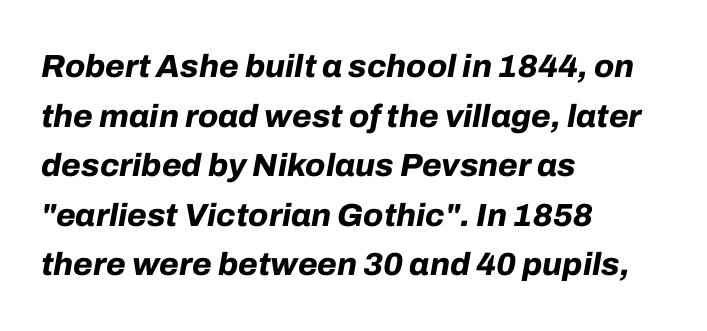
The image shows 32 px bold type, italic (leaning right); set left-aligned, normal line spacing (1.55x), normal letter spacing, not underlined; low stroke contrast and a medium x-height.
